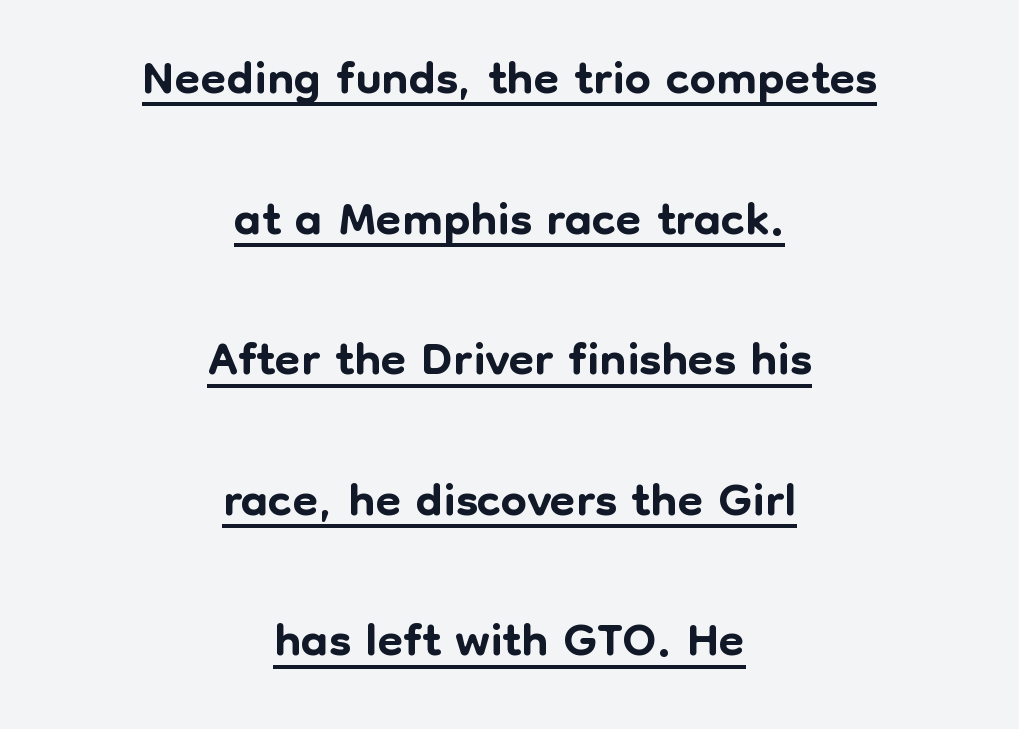
The image shows 74 px sans-serif type, upright; set centered, loose line spacing (1.9x), normal letter spacing, underlined; low stroke contrast and a medium x-height.
